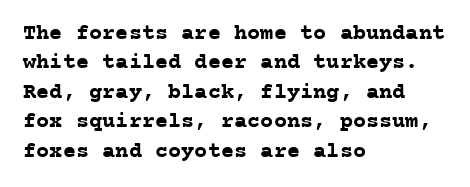
The image shows 22 px bold type, upright; set left-aligned, normal line spacing (1.34x), normal letter spacing, not underlined.
